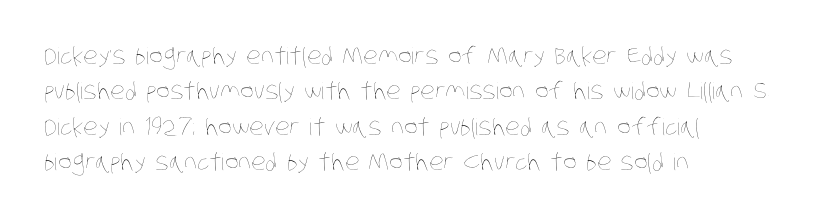
{"bold": "no", "underline": "no", "align": "left", "line_spacing": "normal", "line_spacing_ratio": 1.54, "letter_spacing": "normal", "letter_spacing_em": 0.0, "glyph_px": 23}
